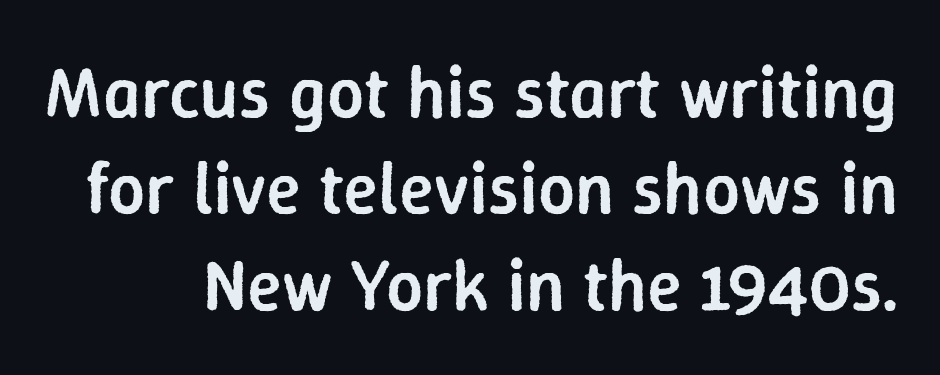
{"serif": "no", "italic": "no", "bold": "semi", "weight": "semibold", "width": "normal", "stroke_contrast": "low", "x_height": "medium", "monospaced": "no", "underline": "no", "line_spacing": "normal", "line_spacing_ratio": 1.32, "letter_spacing": "normal", "letter_spacing_em": 0.0, "glyph_px": 73}
